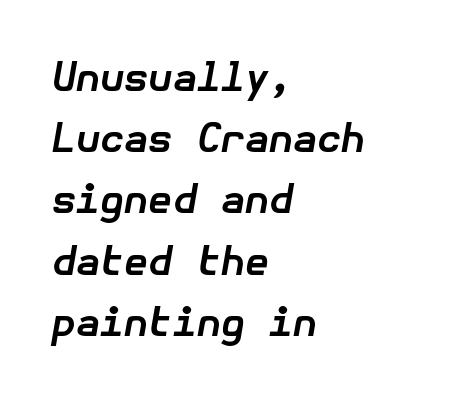
Style check: oblique. Teacher's note: observe the even left margin — that is flush-left alignment. Typographic density is high because the face is bold. Clear beneath every line of the passage. Tracking here is standard; glyphs follow each other at the usual distance.
